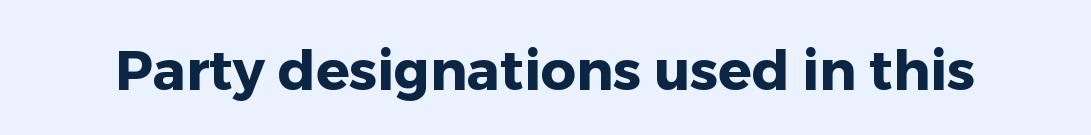
The image shows 55 px heavy sans-serif type, upright; set normal letter spacing, not underlined; low stroke contrast and a medium x-height.
